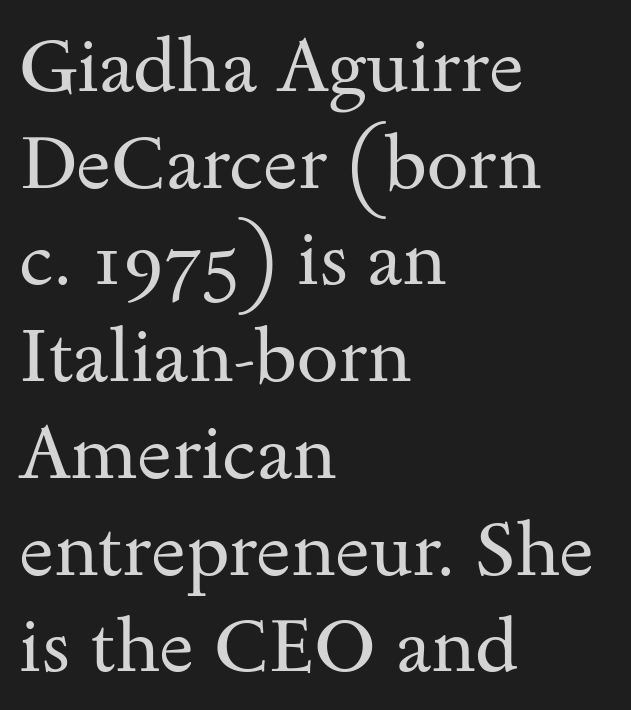
{"serif": "yes", "italic": "no", "bold": "no", "weight": "regular", "width": "wide", "stroke_contrast": "medium", "x_height": "small", "monospaced": "no", "underline": "no", "align": "left", "line_spacing": "normal", "line_spacing_ratio": 1.29, "letter_spacing": "normal", "letter_spacing_em": 0.0, "glyph_px": 75}
